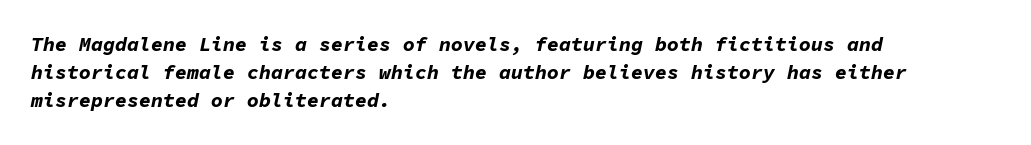
{"italic": "yes", "lean": "right", "slant_degrees": 11, "bold": "yes", "underline": "no", "align": "left", "line_spacing": "normal", "line_spacing_ratio": 1.41, "letter_spacing": "normal", "letter_spacing_em": 0.0, "glyph_px": 20}
